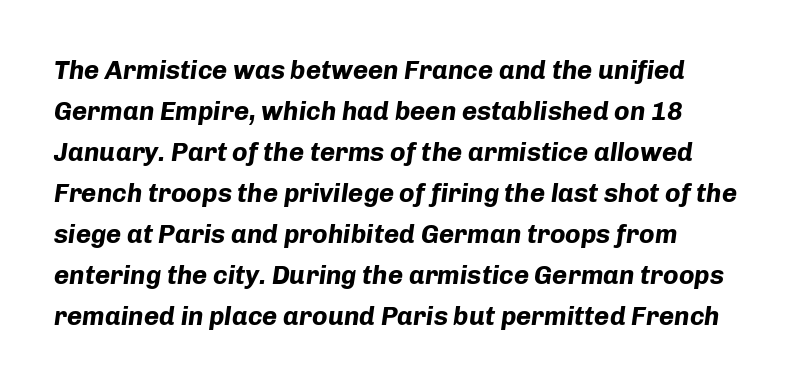
{"italic": "yes", "lean": "right", "slant_degrees": 8, "bold": "yes", "underline": "no", "align": "left", "line_spacing": "normal", "line_spacing_ratio": 1.58, "letter_spacing": "normal", "letter_spacing_em": 0.0, "glyph_px": 26}
